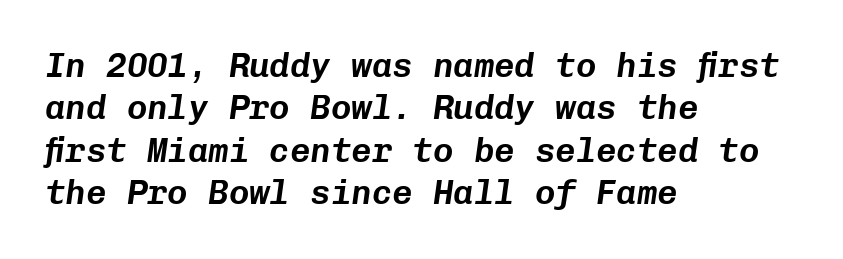
{"italic": "yes", "lean": "right", "slant_degrees": 8, "width": "normal", "stroke_contrast": "low", "x_height": "medium", "monospaced": "yes", "underline": "no", "align": "left", "line_spacing": "normal", "line_spacing_ratio": 1.25, "letter_spacing": "normal", "letter_spacing_em": 0.0, "glyph_px": 34}
